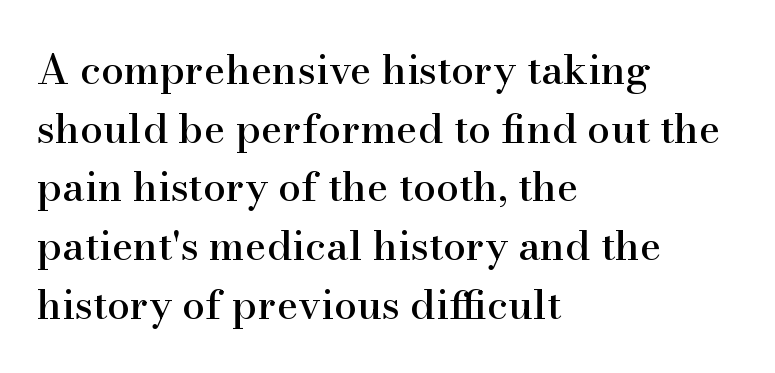
{"serif": "yes", "italic": "no", "width": "normal", "stroke_contrast": "high", "x_height": "small", "monospaced": "no", "underline": "no", "align": "left", "line_spacing": "normal", "line_spacing_ratio": 1.43, "letter_spacing": "normal", "letter_spacing_em": 0.0, "glyph_px": 41}
